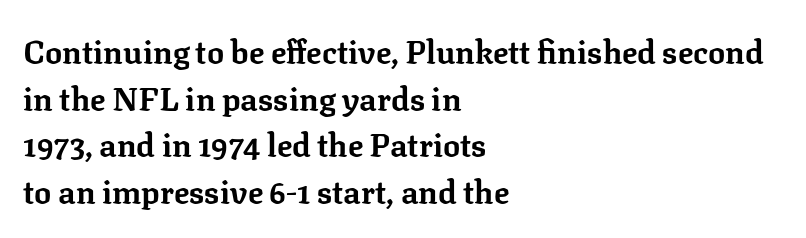
The compositor pushed each line to the left boundary. Underline: absent. Old-style or modern, the face here clearly has serifs. Nothing unusual about the tracking: characters are spaced as the font intends. This sample has the flowing, uneven cadence of proportional lettering. Set as a true bold cut, around the 700 mark.
